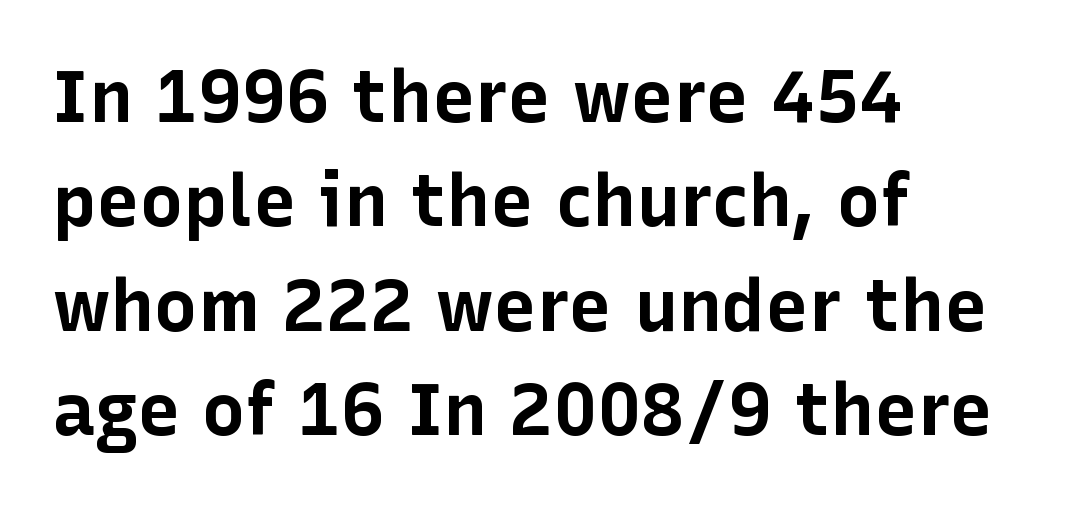
{"serif": "no", "italic": "no", "bold": "yes", "weight": "bold", "width": "normal", "stroke_contrast": "low", "x_height": "medium", "monospaced": "no", "underline": "no", "align": "left", "line_spacing": "normal", "line_spacing_ratio": 1.43, "letter_spacing": "normal", "letter_spacing_em": 0.0, "glyph_px": 73}
